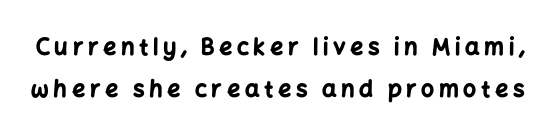
Q: Is the text bold? A: Yes.
Q: Is the text italic (slanted)? A: No, it is upright.
Q: Is the text underlined? A: No.
Q: Is the spacing between letters normal or unusually wide? A: Unusually wide.
